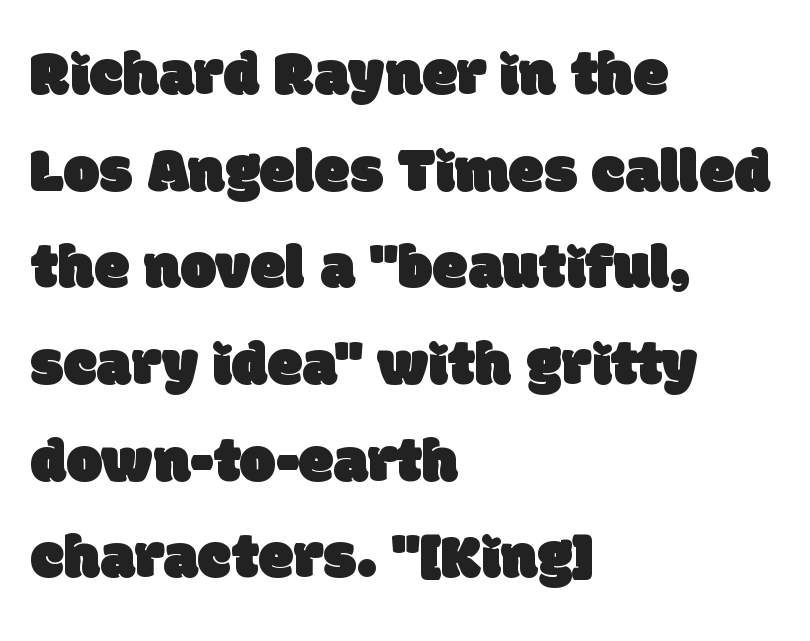
The image shows 64 px sans-serif type; set left-aligned, normal line spacing (1.51x), normal letter spacing, not underlined; low stroke contrast and a large x-height.
